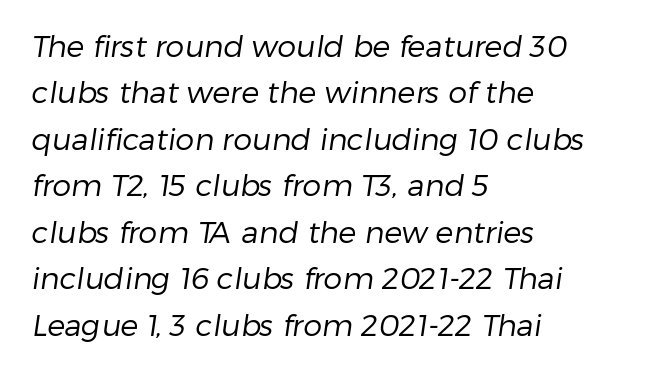
{"serif": "no", "bold": "no", "weight": "regular", "width": "normal", "stroke_contrast": "low", "x_height": "medium", "monospaced": "no", "underline": "no", "align": "left", "line_spacing": "normal", "line_spacing_ratio": 1.55, "letter_spacing": "normal", "letter_spacing_em": 0.0, "glyph_px": 30}
